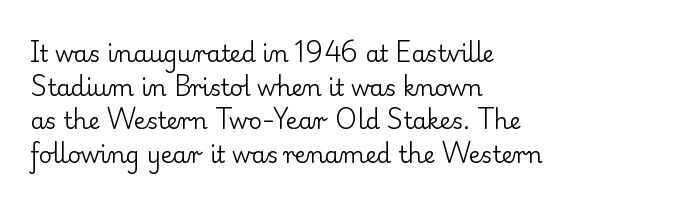
Q: Is the text bold? A: No.
Q: Is the text italic (slanted)? A: No, it is upright.
Q: Is the text underlined? A: No.
Q: How is the paragraph aligned? A: Left-aligned.
Q: Is the spacing between letters normal or unusually wide? A: Normal.
Q: Is the spacing between lines tight, normal or loose? A: Normal.
